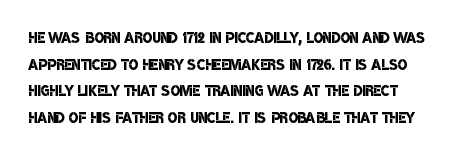
Q: Is the text bold? A: Semi-bold.
Q: Is the text underlined? A: No.
Q: Is the spacing between letters normal or unusually wide? A: Normal.
Q: Is the spacing between lines tight, normal or loose? A: Normal.
